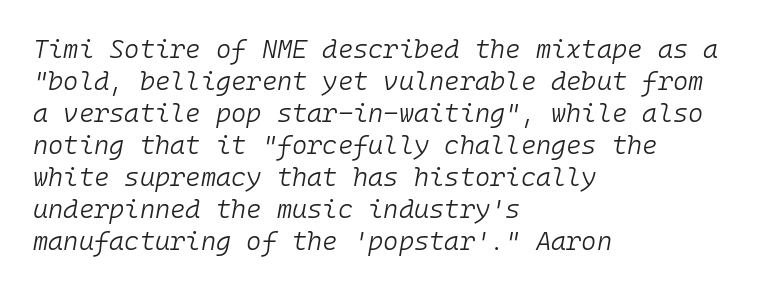
Horizontal alignment here is leftward, the default for most running prose. The gap between lines stays unmarked. If you drew a line through each stem, it would be angled. The typesetting does not lean heavy: it is not bold. The line texture is even and compact thanks to regular tracking.
